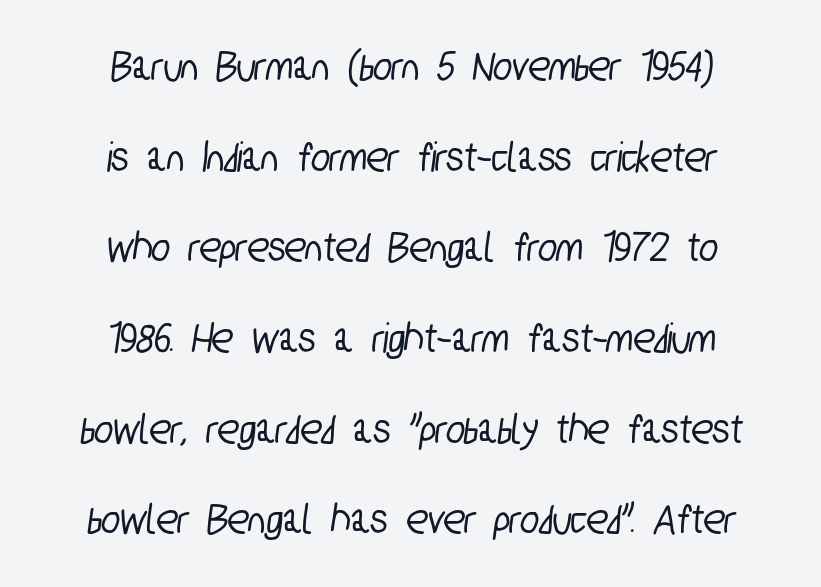
The image shows 44 px condensed sans-serif type; set centered, loose line spacing (2.06x), normal letter spacing, not underlined; low stroke contrast and a medium x-height.
